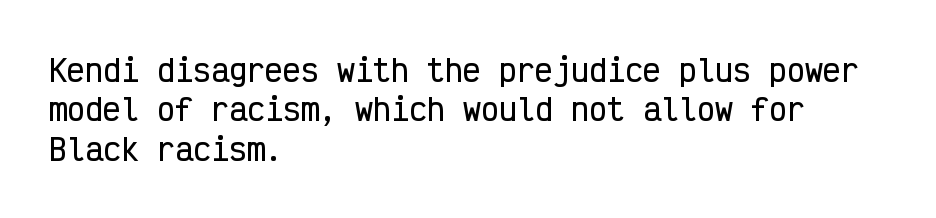
Q: Is the text italic (slanted)? A: No, it is upright.
Q: Is the typeface a serif or a sans-serif typeface? A: Sans-serif.
Q: Is the text underlined? A: No.
Q: How is the paragraph aligned? A: Left-aligned.
Q: Is the spacing between letters normal or unusually wide? A: Normal.
Q: Is the spacing between lines tight, normal or loose? A: Normal.
Q: Width (condensed, normal, or wide)? A: Condensed.
Q: Stroke contrast? A: Low.
Q: x-height? A: Medium.
Q: Monospaced? A: Yes.
